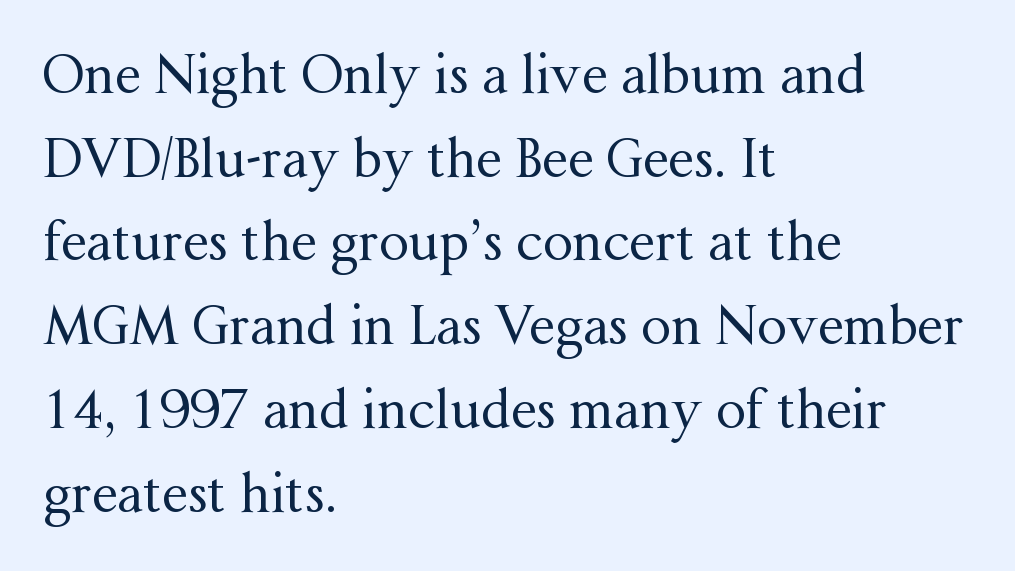
Bare-footed words on every line. Do the characters align in a grid? No, the font is proportional. Does the lettering tilt? It doesn't — this is upright. Weight class: somewhere from thin through regular. Successive baselines arrive at the customary interval.
